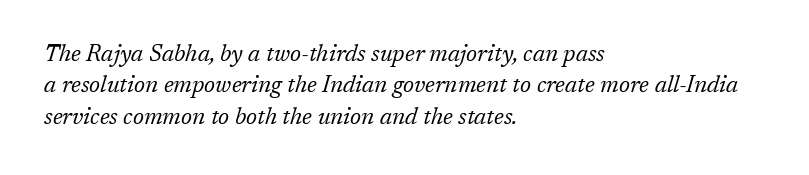
Q: Is the text bold? A: No.
Q: Is the text italic (slanted)? A: Yes, it leans right by about 17 degrees.
Q: Is the text underlined? A: No.
Q: How is the paragraph aligned? A: Left-aligned.
Q: Is the spacing between letters normal or unusually wide? A: Normal.
Q: Is the spacing between lines tight, normal or loose? A: Normal.
